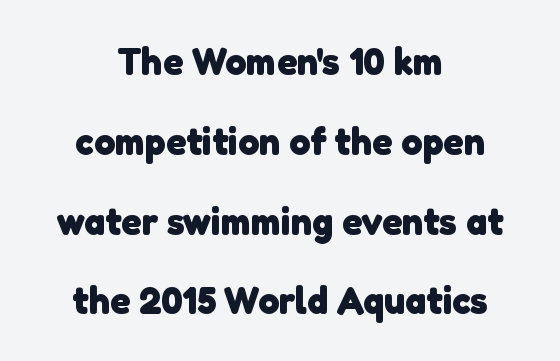
The image shows 38 px heavy sans-serif type; set centered, loose line spacing (2.1x), normal letter spacing, not underlined; low stroke contrast and a medium x-height.
